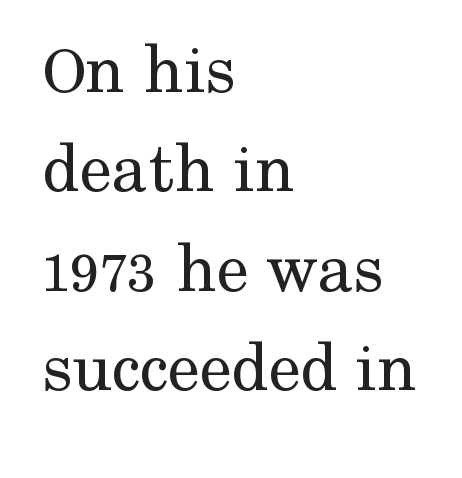
A classic flush-left, rag-right setting is used for this passage. Spacing between characters is what you'd get straight out of the box. The typesetting does not lean heavy: it is not bold. Type style note: has serifs. Tall strokes in this sample are plumb rather than angled. Has an underline been added? It has not.
